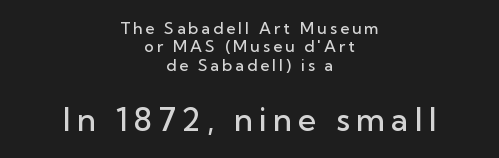
{"serif": "no", "italic": "no", "bold": "semi", "weight": "semibold", "width": "normal", "stroke_contrast": "low", "x_height": "medium", "monospaced": "no", "underline": "no", "align": "center", "line_spacing": "tight", "line_spacing_ratio": 1.15, "larger_block": "second", "size_ratio": 2.0, "glyph_px": 32}
